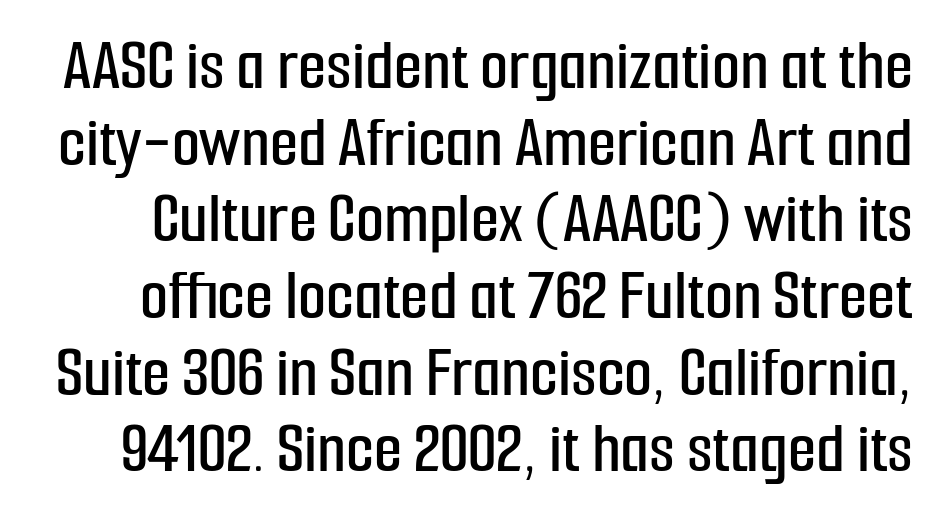
{"serif": "no", "italic": "no", "width": "condensed", "stroke_contrast": "low", "x_height": "medium", "monospaced": "no", "underline": "no", "line_spacing": "tight", "line_spacing_ratio": 1.05, "letter_spacing": "normal", "letter_spacing_em": 0.0, "glyph_px": 73}
